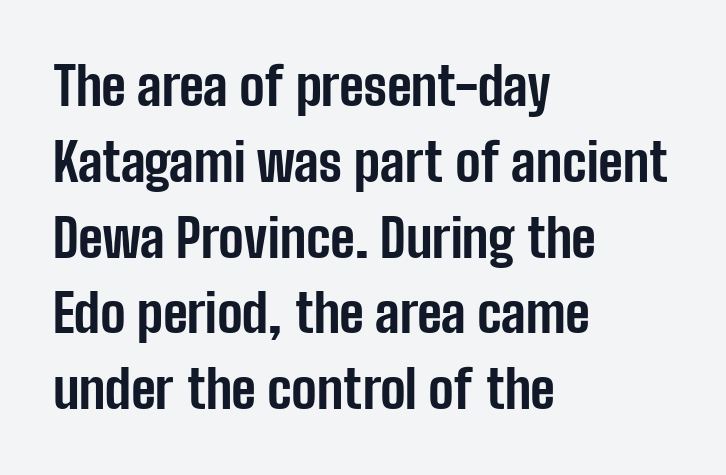
Q: Is the text bold? A: Yes.
Q: Is the text italic (slanted)? A: No, it is upright.
Q: Is the typeface a serif or a sans-serif typeface? A: Sans-serif.
Q: Is the text underlined? A: No.
Q: How is the paragraph aligned? A: Left-aligned.
Q: Is the spacing between letters normal or unusually wide? A: Normal.
Q: Is the spacing between lines tight, normal or loose? A: Normal.
Q: Width (condensed, normal, or wide)? A: Condensed.
Q: Stroke contrast? A: Low.
Q: x-height? A: Medium.
Q: Monospaced? A: No.
